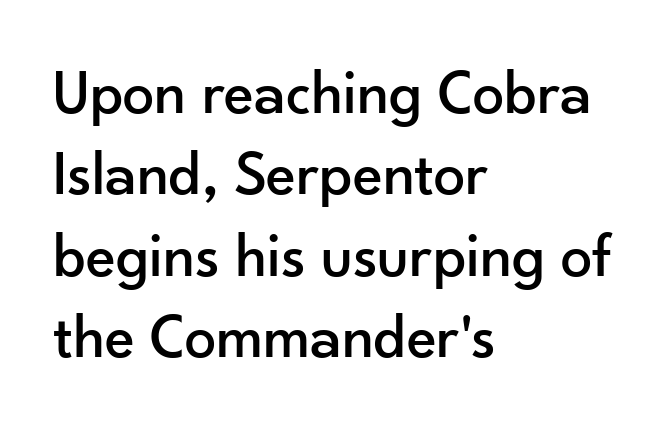
Layout note: lines flush left. Letters rest on an invisible, unmarked baseline. The space between consecutive lines is moderate. The text was rendered using a sans face with plain stroke endings. No extra tracking has been applied to these lines. Do the characters align in a grid? No, the font is proportional.
